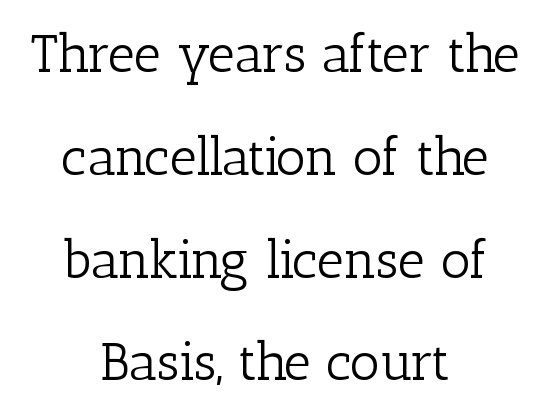
The image shows 53 px light serif type, upright; set centered, loose line spacing (1.94x), normal letter spacing, not underlined; low stroke contrast and a medium x-height.
